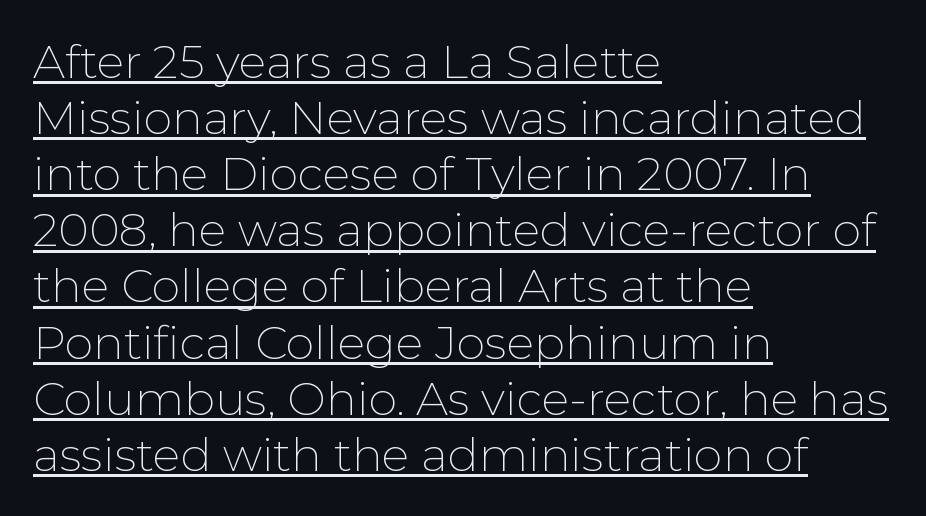
The image shows 46 px thin sans-serif type, upright; set left-aligned, line spacing 1.22x, normal letter spacing, underlined; low stroke contrast and a medium x-height.
